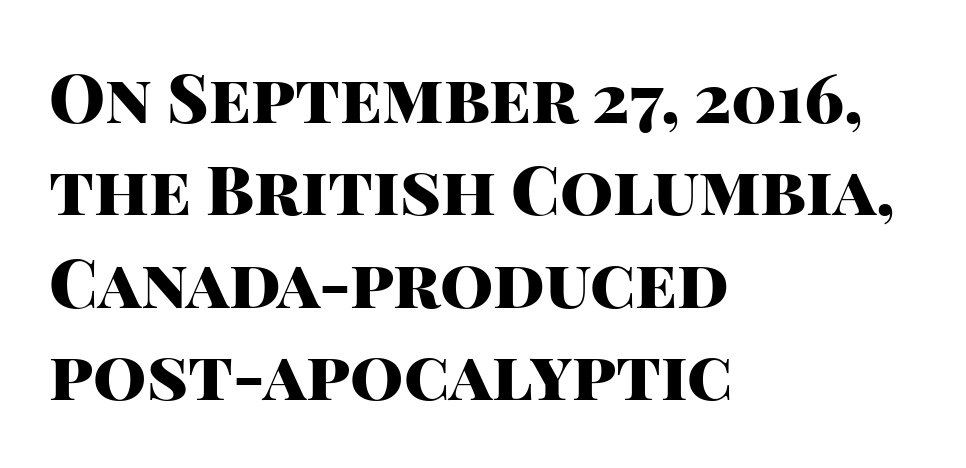
The image shows 68 px heavy sans-serif type, upright; set left-aligned, normal line spacing (1.36x), normal letter spacing, not underlined; high stroke contrast and a large x-height.
